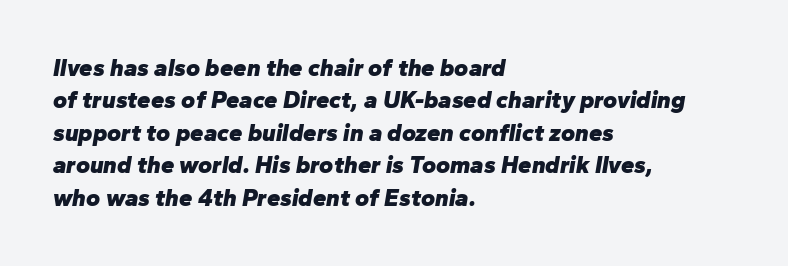
The image shows 24 px bold type, italic (leaning right); set left-aligned, normal line spacing (1.35x), normal letter spacing, not underlined.
